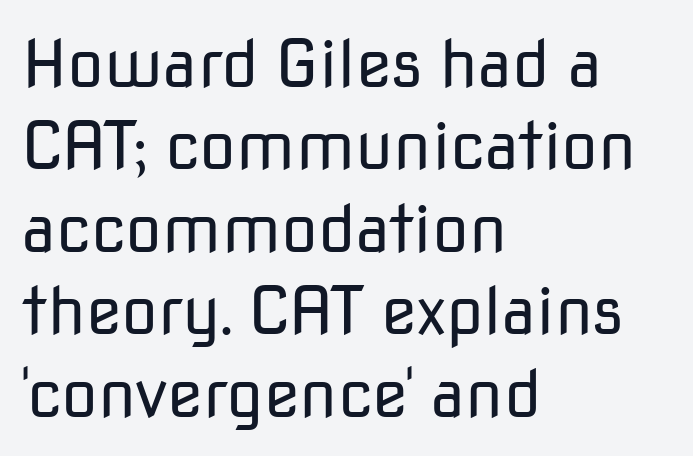
The image shows 66 px regular-weight sans-serif type, upright; set left-aligned, normal line spacing (1.25x), normal letter spacing, not underlined; low stroke contrast and a medium x-height.
